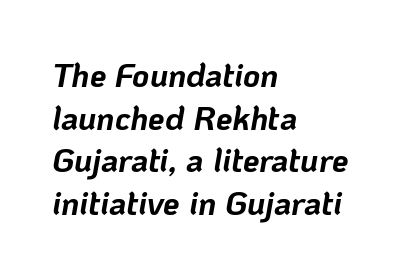
{"italic": "yes", "lean": "right", "slant_degrees": 10, "bold": "yes", "weight": "bold", "width": "normal", "stroke_contrast": "low", "x_height": "medium", "monospaced": "no", "underline": "no", "align": "left", "line_spacing": "normal", "line_spacing_ratio": 1.29, "letter_spacing": "normal", "letter_spacing_em": 0.0, "glyph_px": 33}
